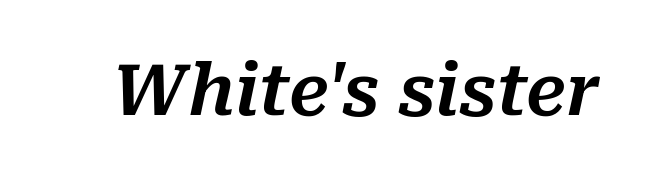
The space beneath each line is pristine and unruled. You could not count columns in this text — the font is proportionally spaced. Short note: letters normally spaced. Italic: yes, the glyphs are oblique.
